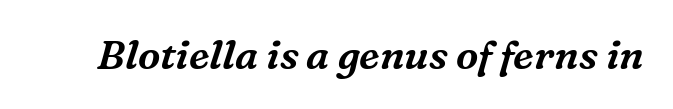
Looks like regular typesetting: each glyph gets only the width it needs. Italic? Definitely — the glyphs are oblique. The characters display serif detailing at their extremities. Glance below the letters and you will spot only blank space.
